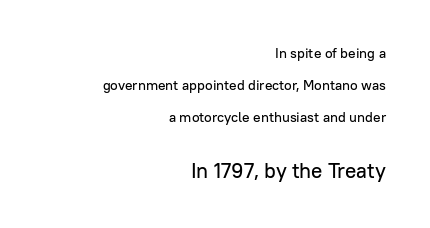
The image shows 21 px text type, upright; set right-aligned, loose line spacing (2.29x), normal letter spacing, not underlined; the second (bottom) block is 1.5x larger.
